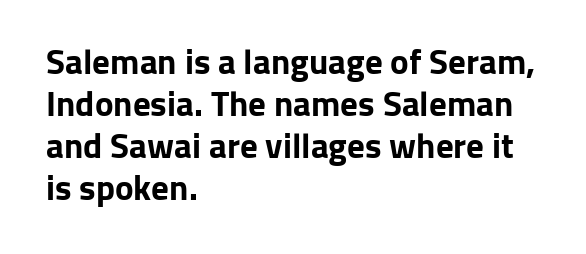
The passage shown has conventional tracking throughout. Do the characters align in a grid? No, the font is proportional. This sample uses an upright cut, with every glyph sitting square on the baseline. Weight: bold. The characters display no serif detailing; their extremities are plain.
